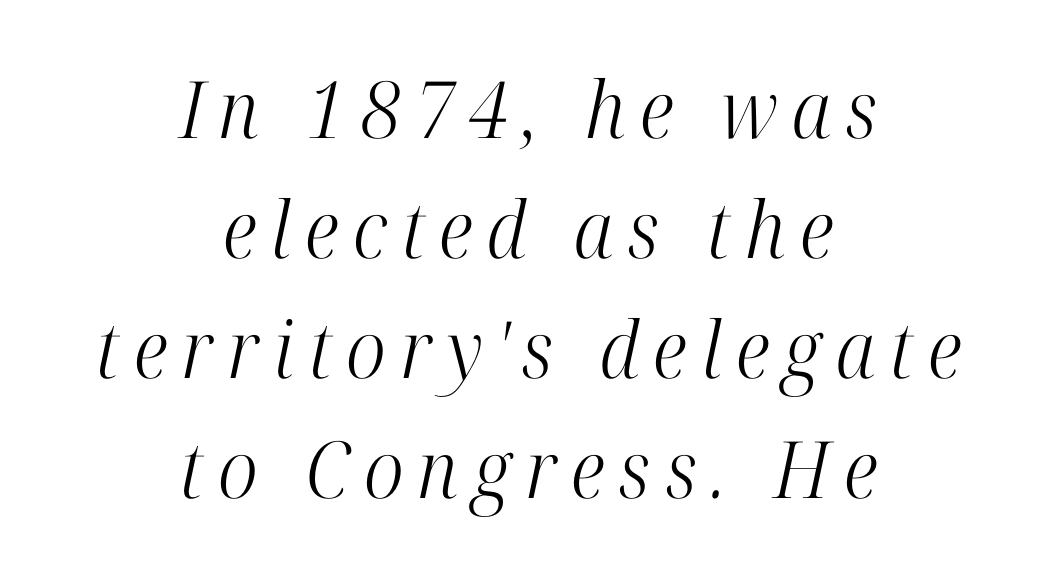
{"serif": "yes", "italic": "yes", "lean": "right", "slant_degrees": 12, "bold": "no", "weight": "light", "width": "condensed", "stroke_contrast": "high", "x_height": "medium", "monospaced": "no", "underline": "no", "align": "center", "line_spacing": "normal", "line_spacing_ratio": 1.52, "glyph_px": 79}
